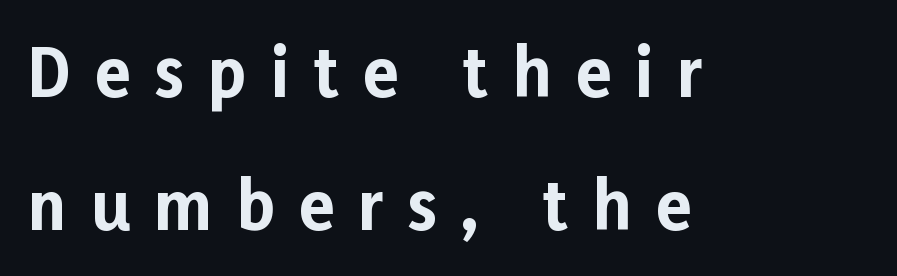
Q: Is the text bold? A: Yes.
Q: Is the text italic (slanted)? A: No, it is upright.
Q: Is the typeface a serif or a sans-serif typeface? A: Sans-serif.
Q: Is the text underlined? A: No.
Q: How is the paragraph aligned? A: Left-aligned.
Q: Is the spacing between letters normal or unusually wide? A: Unusually wide.
Q: Is the spacing between lines tight, normal or loose? A: Loose.
Q: Width (condensed, normal, or wide)? A: Normal.
Q: Stroke contrast? A: Low.
Q: x-height? A: Medium.
Q: Monospaced? A: No.
